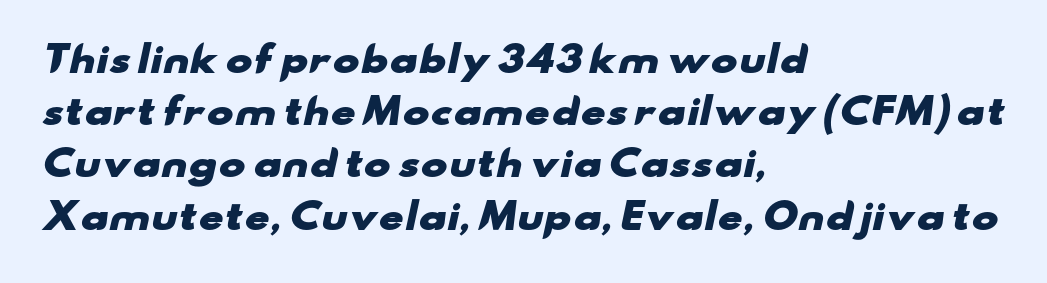
{"serif": "no", "bold": "yes", "weight": "heavy", "width": "wide", "stroke_contrast": "low", "x_height": "small", "monospaced": "no", "underline": "no", "align": "left", "line_spacing": "normal", "line_spacing_ratio": 1.45, "letter_spacing": "normal", "letter_spacing_em": 0.0, "glyph_px": 36}
